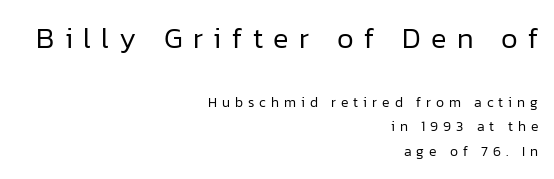
The image shows 29 px regular-weight sans-serif type, upright; set right-aligned, line spacing 1.77x, unusually wide letter spacing (+0.36 em), not underlined; the first (top) block is 2.07x larger; low stroke contrast and a medium x-height.
